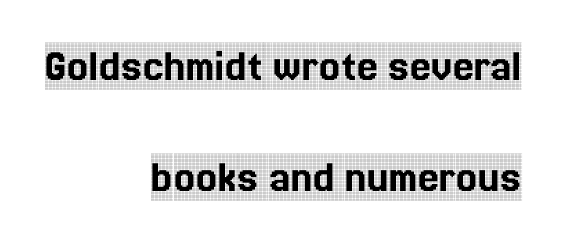
This sample uses plain, unmodified letter spacing. The face used here is seriffed, in the tradition of book romans. Underlining? Definitely not there. Interline gaps are noticeably wide in this sample.
